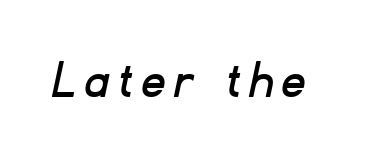
The image shows 55 px sans-serif type; set not underlined; low stroke contrast and a small x-height.
